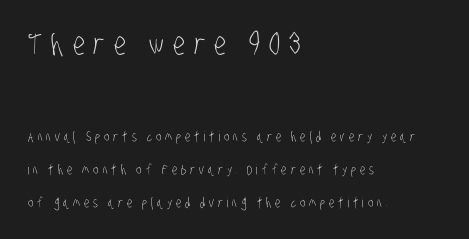
Q: Is the text bold? A: No.
Q: Is the typeface a serif or a sans-serif typeface? A: Sans-serif.
Q: Is the text underlined? A: No.
Q: How is the paragraph aligned? A: Left-aligned.
Q: Is the spacing between letters normal or unusually wide? A: Unusually wide.
Q: Is the spacing between lines tight, normal or loose? A: Loose.
Q: Which block of text is set in a larger size, the first (top) or the second (bottom)? A: The first (top) one.
Q: Width (condensed, normal, or wide)? A: Condensed.
Q: Stroke contrast? A: Low.
Q: x-height? A: Large.
Q: Monospaced? A: No.
